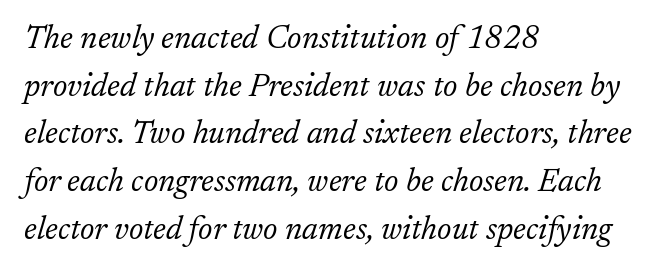
{"serif": "yes", "italic": "yes", "lean": "right", "slant_degrees": 17, "bold": "no", "weight": "light", "width": "normal", "stroke_contrast": "low", "x_height": "medium", "monospaced": "no", "underline": "no", "align": "left", "line_spacing": "normal", "line_spacing_ratio": 1.49, "letter_spacing": "normal", "letter_spacing_em": 0.0, "glyph_px": 32}
